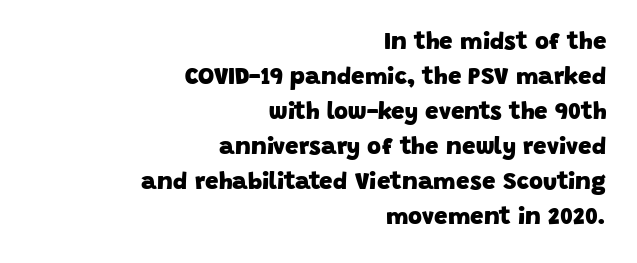
The passage shown has conventional tracking throughout. Each line ends at the same right margin while the left side varies. I'd describe the lettering as bold — thick and assertive. The passage shown is not underscored anywhere.
